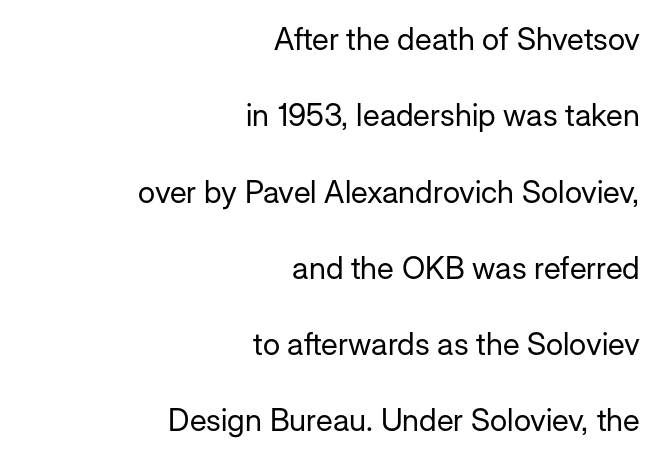
{"serif": "no", "italic": "no", "bold": "no", "weight": "regular", "width": "normal", "stroke_contrast": "low", "x_height": "medium", "monospaced": "no", "underline": "no", "align": "right", "line_spacing": "loose", "line_spacing_ratio": 2.46, "letter_spacing": "normal", "letter_spacing_em": 0.0, "glyph_px": 31}
